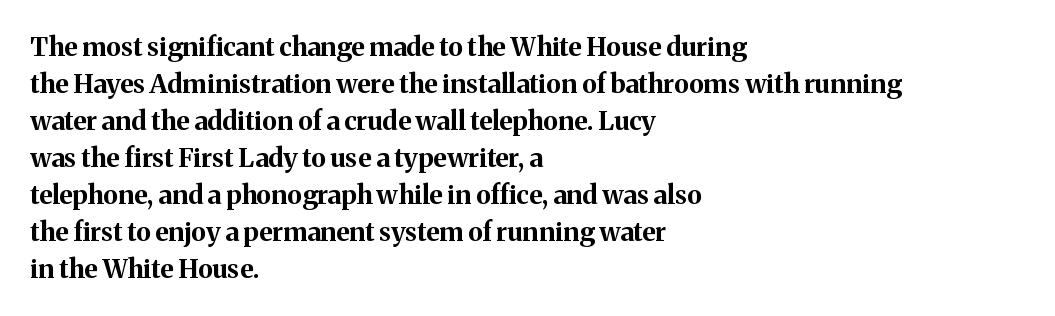
{"italic": "no", "bold": "yes", "underline": "no", "align": "left", "line_spacing": "normal", "line_spacing_ratio": 1.42, "letter_spacing": "normal", "letter_spacing_em": 0.0, "glyph_px": 26}
